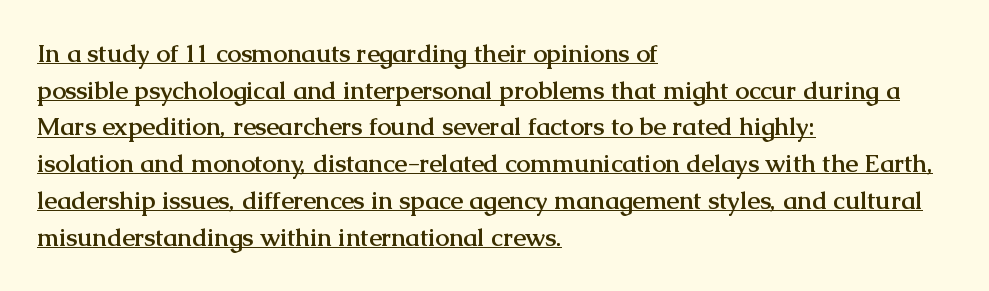
Caption: lettering with a line underneath. Alignment: flush left. In terms of leading, this rendering sits right in the middle. Students, note that the glyphs here touch the page at normal intervals. You'd pick this weight for a headline — it's a proper bold.
